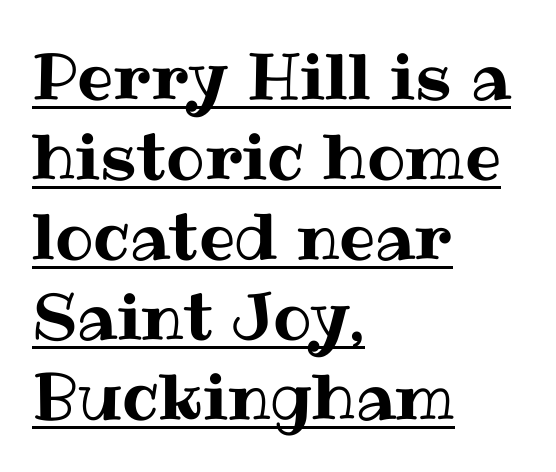
Q: Is the text italic (slanted)? A: No, it is upright.
Q: Is the text underlined? A: Yes.
Q: How is the paragraph aligned? A: Left-aligned.
Q: Is the spacing between letters normal or unusually wide? A: Normal.
Q: Is the spacing between lines tight, normal or loose? A: Normal.
Q: Width (condensed, normal, or wide)? A: Normal.
Q: Stroke contrast? A: Medium.
Q: x-height? A: Medium.
Q: Monospaced? A: No.
